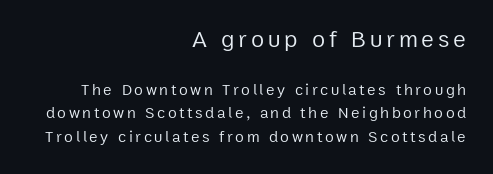
The image shows 24 px text type, upright; set right-aligned, normal line spacing (1.48x), not underlined; the first (top) block is 1.5x larger.
